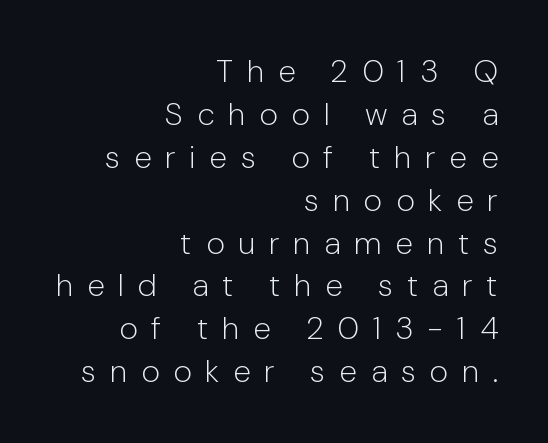
Does the leading feel generous? No, just average. The typesetting does not lean heavy: it is not bold. The specimen omits any rule beneath the text block's lines. Short and long lines alike share a common ending point at right. Italic? Not at all — the glyphs are vertical.
